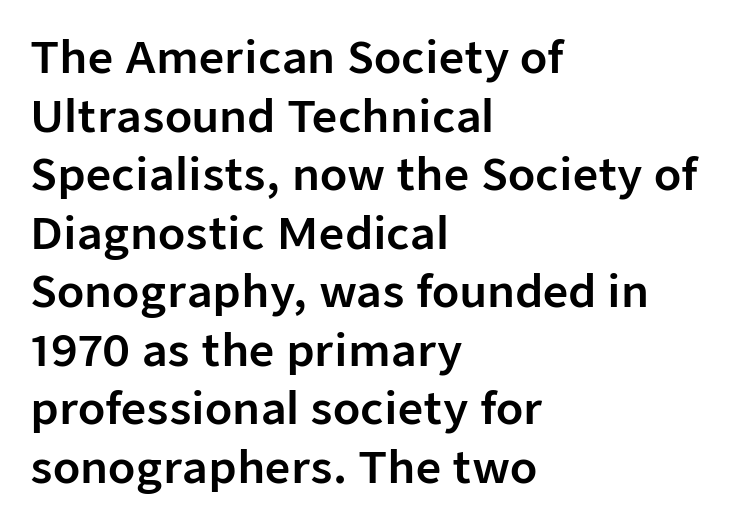
The image shows 44 px sans-serif type, upright; set left-aligned, normal line spacing (1.33x), normal letter spacing, not underlined; low stroke contrast and a medium x-height.
